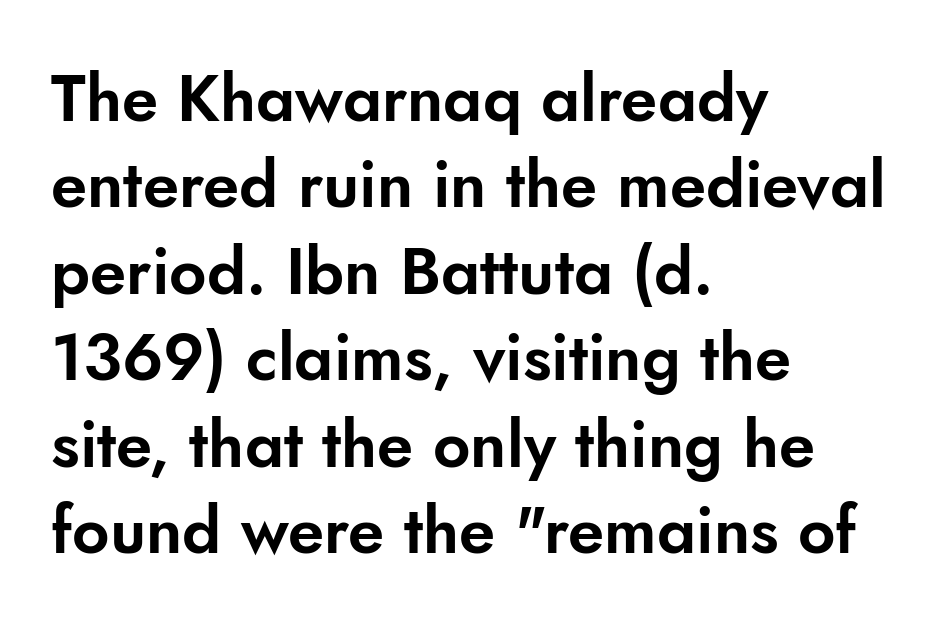
The image shows 65 px sans-serif type, upright; set left-aligned, normal line spacing (1.33x), normal letter spacing, not underlined; low stroke contrast and a small x-height.
